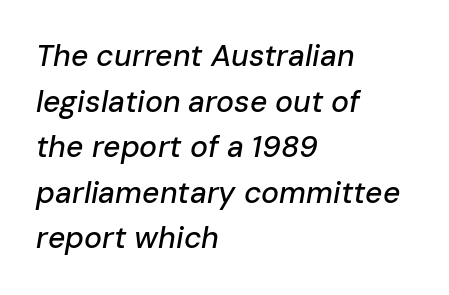
Q: Is the text italic (slanted)? A: Yes, it leans right by about 10 degrees.
Q: Is the text underlined? A: No.
Q: How is the paragraph aligned? A: Left-aligned.
Q: Is the spacing between letters normal or unusually wide? A: Normal.
Q: Is the spacing between lines tight, normal or loose? A: Normal.
Q: Width (condensed, normal, or wide)? A: Normal.
Q: Stroke contrast? A: Low.
Q: x-height? A: Medium.
Q: Monospaced? A: No.
